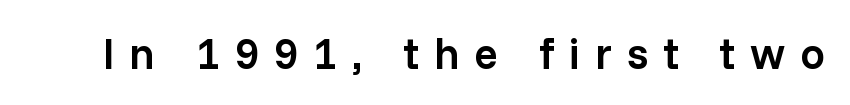
Unlike a traditional serif, this face leaves its strokes unadorned. Anything drawn beneath the words? Only blank space. Firm but not heavy-handed strokes: this text is semibold. Every character sits straight up, as roman type does.
